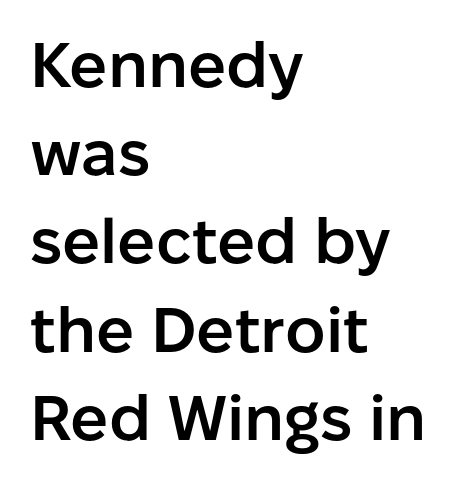
The image shows 63 px semibold sans-serif type, upright; set left-aligned, normal line spacing (1.4x), normal letter spacing, not underlined; low stroke contrast and a medium x-height.
